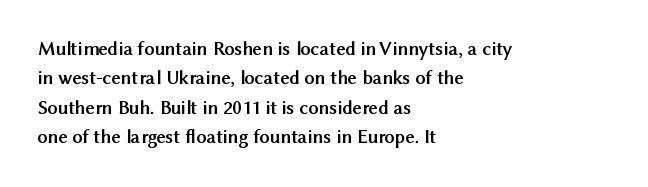
The image shows 20 px bold type, upright; set left-aligned, normal line spacing (1.47x), normal letter spacing, not underlined.
